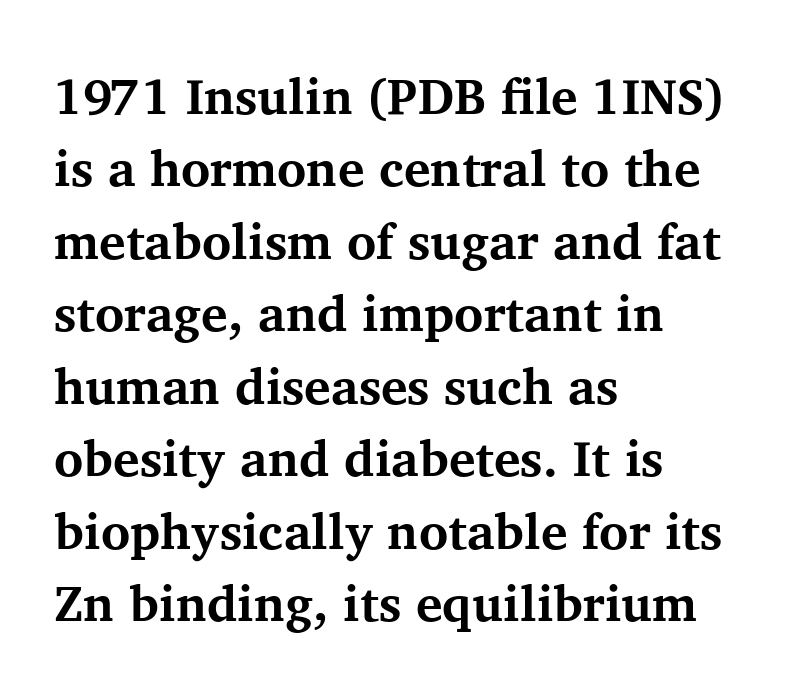
Q: Is the text bold? A: Yes.
Q: Is the text italic (slanted)? A: No, it is upright.
Q: Is the typeface a serif or a sans-serif typeface? A: Serif.
Q: Is the text underlined? A: No.
Q: How is the paragraph aligned? A: Left-aligned.
Q: Is the spacing between letters normal or unusually wide? A: Normal.
Q: Is the spacing between lines tight, normal or loose? A: Normal.
Q: Width (condensed, normal, or wide)? A: Normal.
Q: Stroke contrast? A: Medium.
Q: x-height? A: Medium.
Q: Monospaced? A: No.
